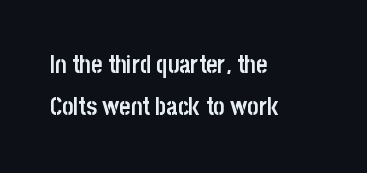
Q: Is the text bold? A: Yes.
Q: Is the text italic (slanted)? A: No, it is upright.
Q: Is the text underlined? A: No.
Q: How is the paragraph aligned? A: Left-aligned.
Q: Is the spacing between letters normal or unusually wide? A: Normal.
